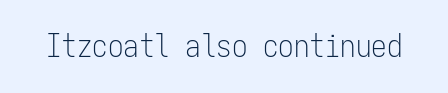
The image shows 31 px light, condensed sans-serif type, upright, monospaced; set normal letter spacing, not underlined; low stroke contrast and a medium x-height.
